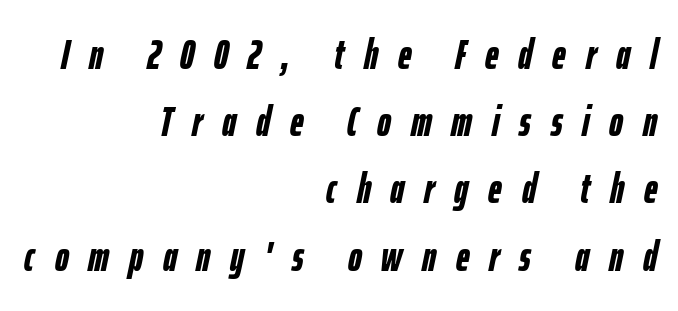
Q: Is the text bold? A: Yes.
Q: Is the text italic (slanted)? A: Yes, it leans right by about 12 degrees.
Q: Is the text underlined? A: No.
Q: How is the paragraph aligned? A: Right-aligned.
Q: Is the spacing between letters normal or unusually wide? A: Unusually wide.
Q: Is the spacing between lines tight, normal or loose? A: Normal.
Q: Width (condensed, normal, or wide)? A: Condensed.
Q: Stroke contrast? A: Low.
Q: x-height? A: Medium.
Q: Monospaced? A: No.
